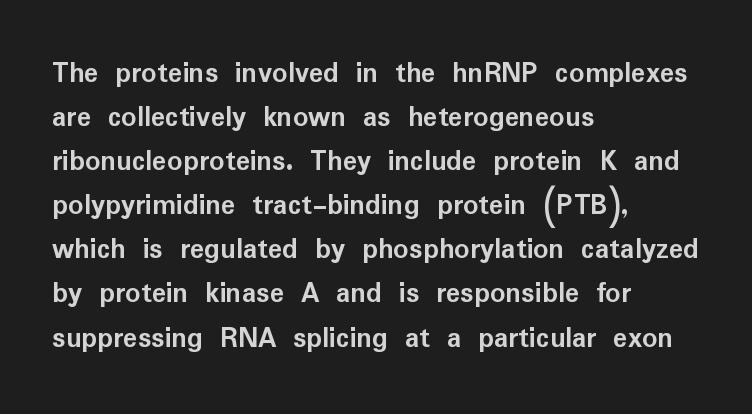
Q: Is the text bold? A: Yes.
Q: Is the text italic (slanted)? A: No, it is upright.
Q: Is the typeface a serif or a sans-serif typeface? A: Sans-serif.
Q: Is the text underlined? A: No.
Q: How is the paragraph aligned? A: Left-aligned.
Q: Is the spacing between letters normal or unusually wide? A: Normal.
Q: Is the spacing between lines tight, normal or loose? A: Normal.
Q: Width (condensed, normal, or wide)? A: Normal.
Q: Stroke contrast? A: Low.
Q: x-height? A: Medium.
Q: Monospaced? A: No.
